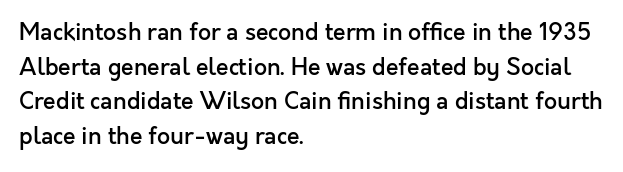
{"italic": "no", "bold": "semi", "underline": "no", "align": "left", "line_spacing": "normal", "line_spacing_ratio": 1.51, "letter_spacing": "normal", "letter_spacing_em": 0.0, "glyph_px": 23}
